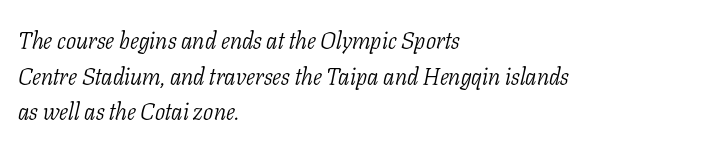
The image shows 24 px text type, italic (leaning right); set left-aligned, normal line spacing (1.48x), normal letter spacing, not underlined.
